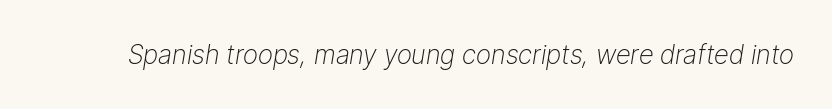
Q: Is the text bold? A: No.
Q: Is the text italic (slanted)? A: Yes, it leans right by about 9 degrees.
Q: Is the text underlined? A: No.
Q: Is the spacing between letters normal or unusually wide? A: Normal.
